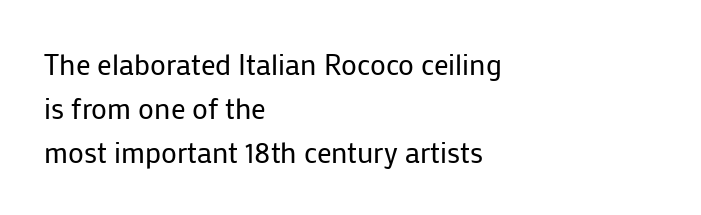
The image shows 29 px regular-weight sans-serif type, upright; set left-aligned, normal line spacing (1.51x), normal letter spacing, not underlined; low stroke contrast and a medium x-height.
